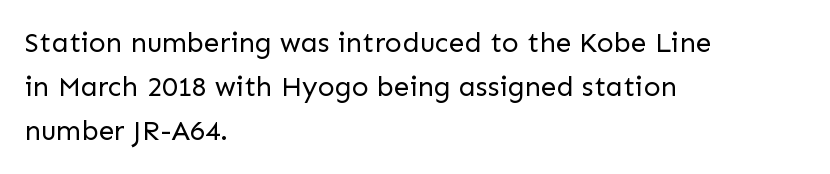
Q: Is the text bold? A: No.
Q: Is the text italic (slanted)? A: No, it is upright.
Q: Is the typeface a serif or a sans-serif typeface? A: Sans-serif.
Q: Is the text underlined? A: No.
Q: How is the paragraph aligned? A: Left-aligned.
Q: Is the spacing between letters normal or unusually wide? A: Normal.
Q: Is the spacing between lines tight, normal or loose? A: Normal.
Q: Width (condensed, normal, or wide)? A: Normal.
Q: Stroke contrast? A: Low.
Q: x-height? A: Medium.
Q: Monospaced? A: No.
